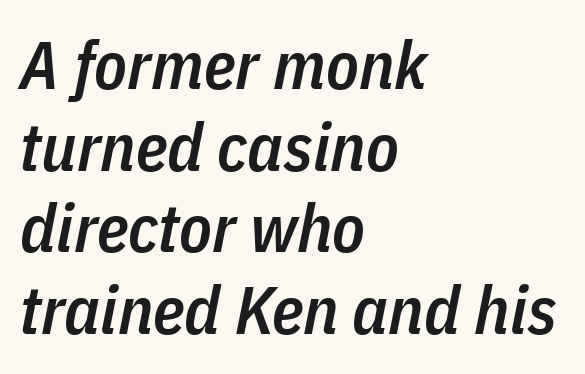
Posture: slanted. Proportional: the letters do not fall into vertical columns. The passage shown is not underscored anywhere. The lines are quadded left. Tracking value appears to be zero — textbook default spacing. The strokes are fattened partway — semibold, not bold.
